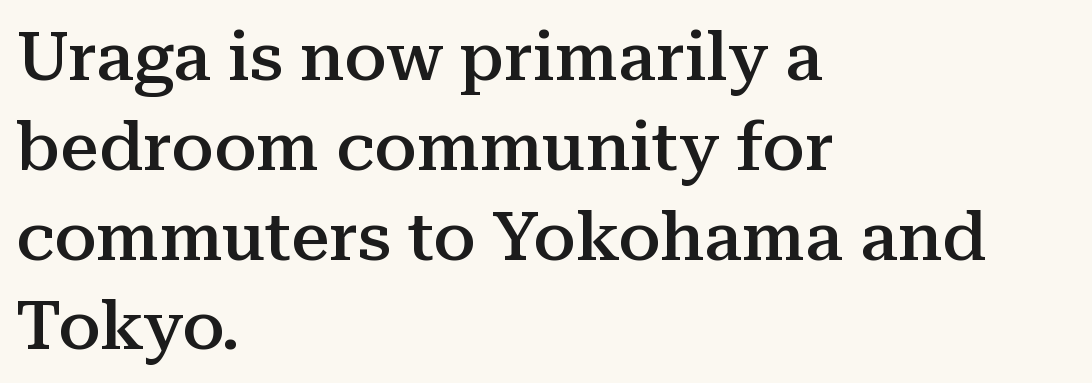
Q: Is the text bold? A: Semi-bold.
Q: Is the text italic (slanted)? A: No, it is upright.
Q: Is the typeface a serif or a sans-serif typeface? A: Serif.
Q: Is the text underlined? A: No.
Q: How is the paragraph aligned? A: Left-aligned.
Q: Is the spacing between letters normal or unusually wide? A: Normal.
Q: Is the spacing between lines tight, normal or loose? A: Normal.
Q: Width (condensed, normal, or wide)? A: Normal.
Q: Stroke contrast? A: Medium.
Q: x-height? A: Medium.
Q: Monospaced? A: No.
